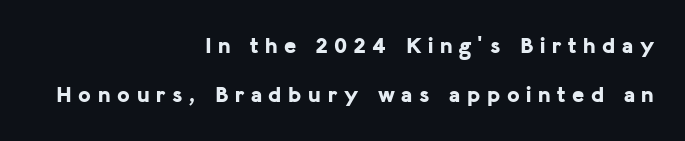
Tracking value appears strongly positive — letters spread wide. Every stem runs plumb, perpendicular to the baseline. In terms of weight, the rendering is a true, heavy bold. The baseline area is clear. If you measured baseline to baseline, you'd find a long distance.
